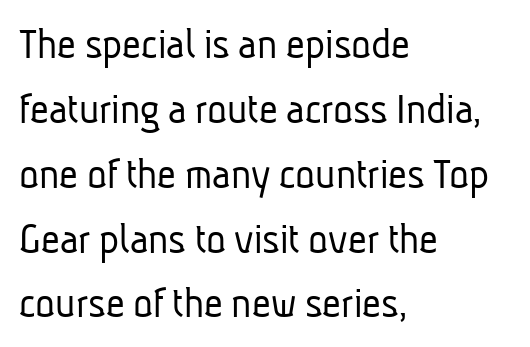
Q: Is the text bold? A: No.
Q: Is the typeface a serif or a sans-serif typeface? A: Sans-serif.
Q: Is the text underlined? A: No.
Q: How is the paragraph aligned? A: Left-aligned.
Q: Is the spacing between letters normal or unusually wide? A: Normal.
Q: Is the spacing between lines tight, normal or loose? A: Normal.
Q: Width (condensed, normal, or wide)? A: Condensed.
Q: Stroke contrast? A: Low.
Q: x-height? A: Medium.
Q: Monospaced? A: No.
